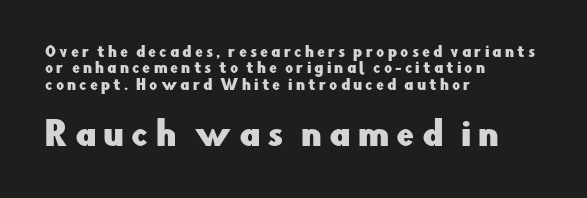
Q: Is the text italic (slanted)? A: No, it is upright.
Q: Is the typeface a serif or a sans-serif typeface? A: Sans-serif.
Q: Is the text underlined? A: No.
Q: How is the paragraph aligned? A: Left-aligned.
Q: Is the spacing between letters normal or unusually wide? A: Unusually wide.
Q: Which block of text is set in a larger size, the first (top) or the second (bottom)? A: The second (bottom) one.
Q: Width (condensed, normal, or wide)? A: Normal.
Q: Stroke contrast? A: Low.
Q: x-height? A: Small.
Q: Monospaced? A: No.
